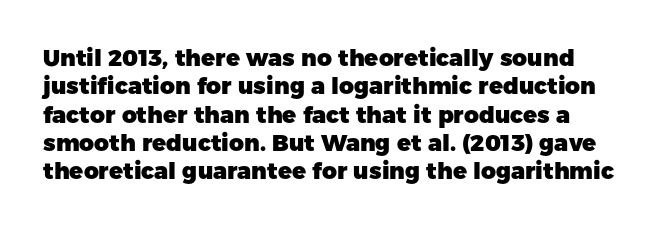
Q: Is the text bold? A: Yes.
Q: Is the text italic (slanted)? A: No, it is upright.
Q: Is the text underlined? A: No.
Q: Is the spacing between letters normal or unusually wide? A: Normal.
